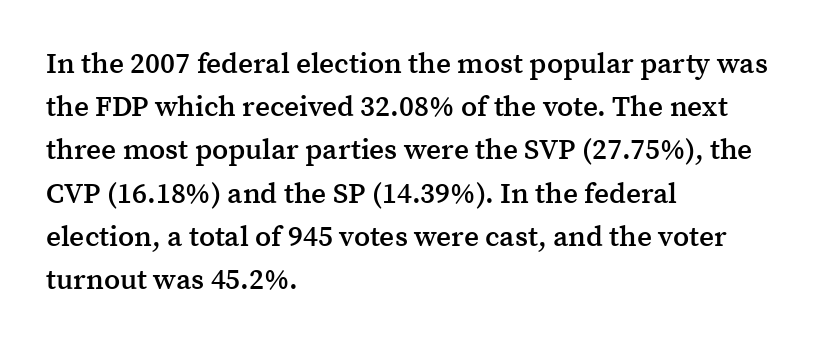
Strokes here are thickened, but only to semibold level. This rendering uses left alignment, leaving the right contour irregular. Does the lettering tilt? It doesn't — this is upright. These lines are rendered in a variable-pitch font. No extra tracking has been applied to these lines.
